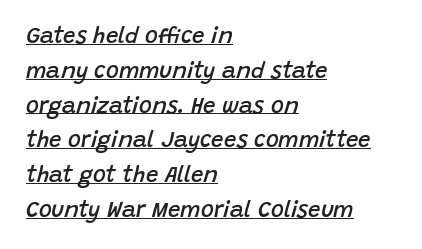
{"italic": "yes", "lean": "right", "slant_degrees": 15, "bold": "semi", "underline": "yes", "align": "left", "line_spacing": "normal", "line_spacing_ratio": 1.58, "letter_spacing": "normal", "letter_spacing_em": 0.0, "glyph_px": 22}
